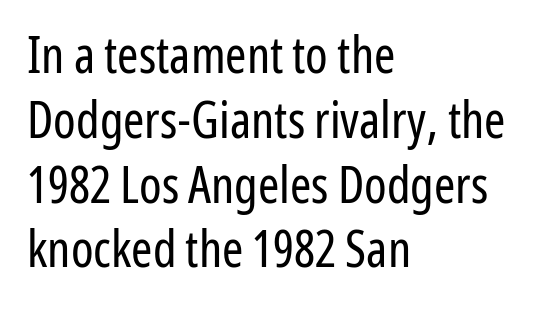
Where is the straight margin? On the left. The face used here is proportionally spaced, like ordinary book or web type. Only glyphs here, with clear space below each row. The designer left line spacing at the default.
